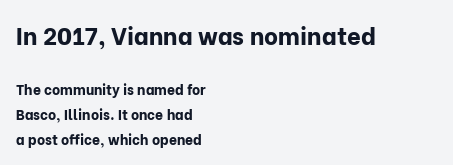
Does the weight exceed regular? Yes, all the way to bold. The baseline area is clear. This sample uses an upright cut, with every glyph sitting square on the baseline. The letters sit at their default tracking, neither squeezed nor spread. Scale decreases going downward across the two blocks.
